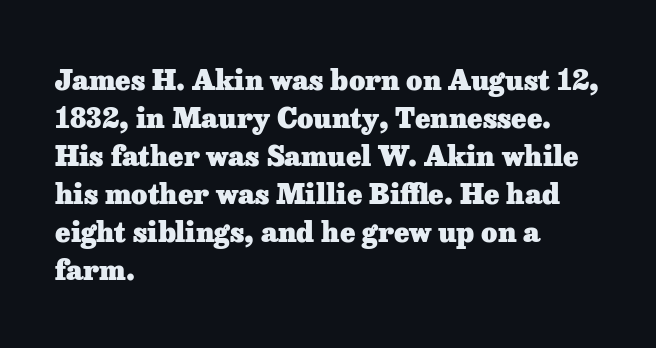
{"serif": "yes", "italic": "no", "bold": "yes", "weight": "heavy", "width": "normal", "stroke_contrast": "low", "x_height": "medium", "monospaced": "no", "underline": "no", "align": "left", "line_spacing": "normal", "line_spacing_ratio": 1.36, "letter_spacing": "normal", "letter_spacing_em": 0.0, "glyph_px": 28}
